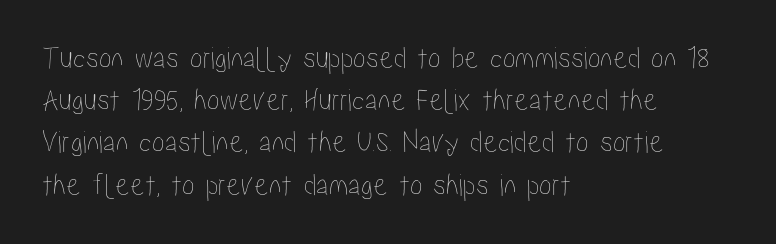
Q: Is the text italic (slanted)? A: No, it is upright.
Q: Is the text underlined? A: No.
Q: How is the paragraph aligned? A: Left-aligned.
Q: Is the spacing between letters normal or unusually wide? A: Normal.
Q: Is the spacing between lines tight, normal or loose? A: Normal.
Q: Width (condensed, normal, or wide)? A: Condensed.
Q: Stroke contrast? A: Low.
Q: x-height? A: Medium.
Q: Monospaced? A: No.
